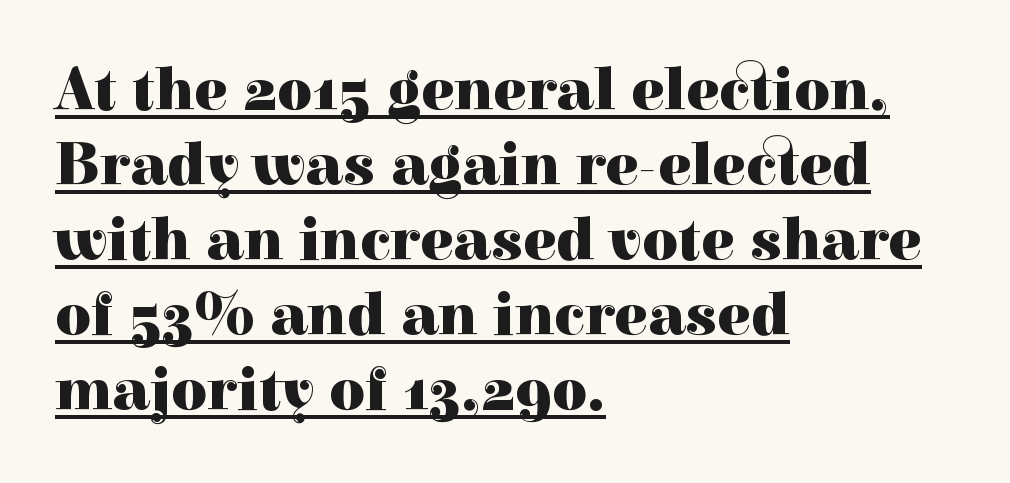
{"serif": "yes", "italic": "no", "bold": "yes", "weight": "heavy", "width": "normal", "x_height": "medium", "monospaced": "no", "underline": "yes", "align": "left", "line_spacing_ratio": 1.21, "letter_spacing": "normal", "letter_spacing_em": 0.0, "glyph_px": 62}
